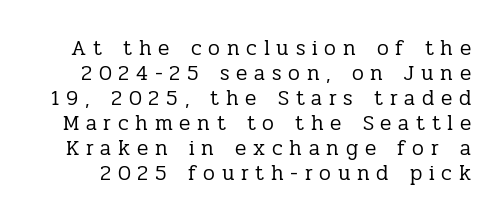
Q: Is the text bold? A: No.
Q: Is the text italic (slanted)? A: No, it is upright.
Q: Is the text underlined? A: No.
Q: Is the spacing between letters normal or unusually wide? A: Unusually wide.
